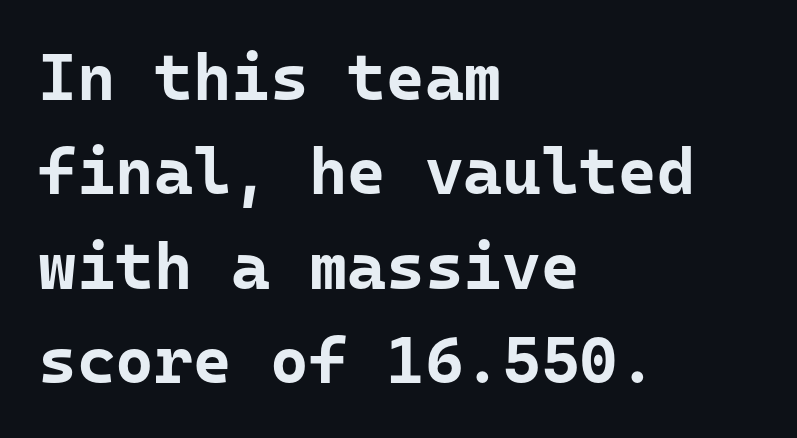
{"serif": "no", "italic": "no", "bold": "yes", "weight": "bold", "width": "normal", "stroke_contrast": "low", "x_height": "medium", "monospaced": "yes", "underline": "no", "align": "left", "line_spacing": "normal", "line_spacing_ratio": 1.43, "letter_spacing": "normal", "letter_spacing_em": 0.0, "glyph_px": 66}
